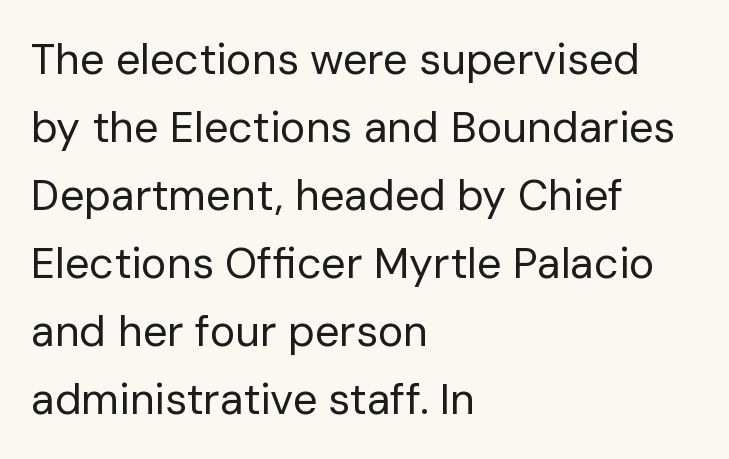
The paragraph has a hard left edge and a soft right edge. The strokes carry an ordinary text weight at most. Decoration check: the copy has no underline. The rendering uses natural spacing where letterforms have individual widths.
